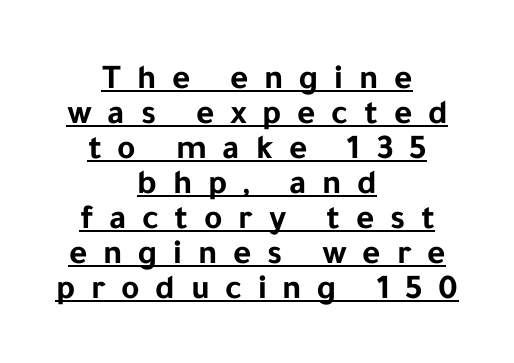
Q: Is the text bold? A: Yes.
Q: Is the text italic (slanted)? A: No, it is upright.
Q: Is the typeface a serif or a sans-serif typeface? A: Sans-serif.
Q: Is the text underlined? A: Yes.
Q: How is the paragraph aligned? A: Centered.
Q: Is the spacing between letters normal or unusually wide? A: Unusually wide.
Q: Is the spacing between lines tight, normal or loose? A: Tight.
Q: Width (condensed, normal, or wide)? A: Normal.
Q: Stroke contrast? A: Low.
Q: x-height? A: Medium.
Q: Monospaced? A: No.
